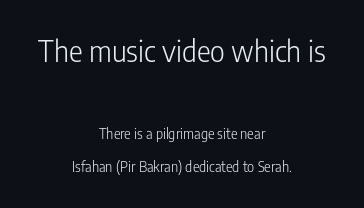
Do the characters align in a grid? No, the font is proportional. Horizontal bands of white between lines are thick stripes. Has an underline been added? It has not. Look at the bottom of the vertical strokes: they stop flat, with no serifs. Each line is balanced around a shared central axis. Posture: upright roman.
